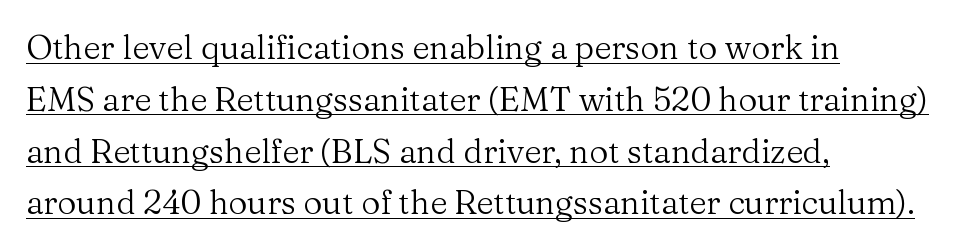
The image shows 33 px regular-weight serif type, upright; set left-aligned, normal line spacing (1.57x), normal letter spacing, underlined; medium stroke contrast and a medium x-height.
